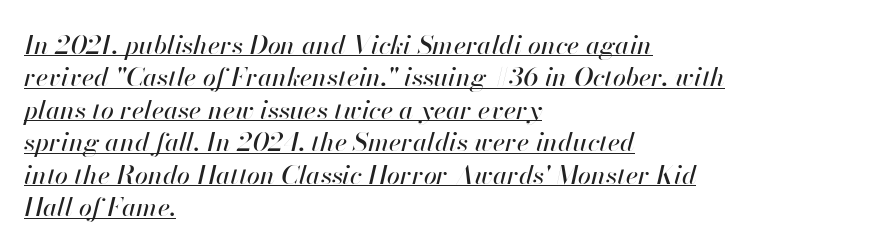
The image shows 26 px text type, italic (leaning right); set left-aligned, normal line spacing (1.25x), normal letter spacing, underlined.
